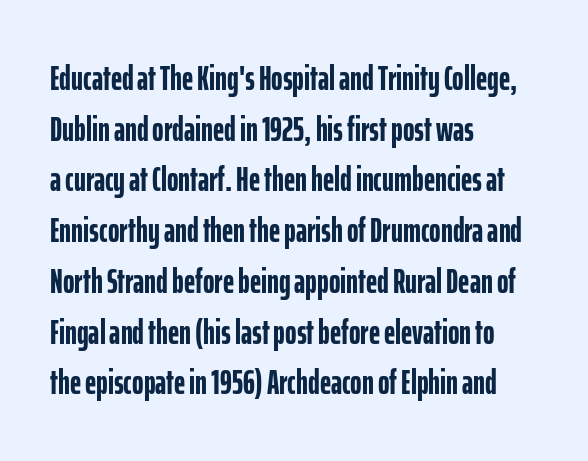
{"serif": "no", "italic": "no", "bold": "yes", "weight": "semibold", "width": "condensed", "stroke_contrast": "low", "x_height": "medium", "monospaced": "no", "underline": "no", "align": "left", "line_spacing": "normal", "line_spacing_ratio": 1.45, "letter_spacing": "normal", "letter_spacing_em": 0.0, "glyph_px": 35}
